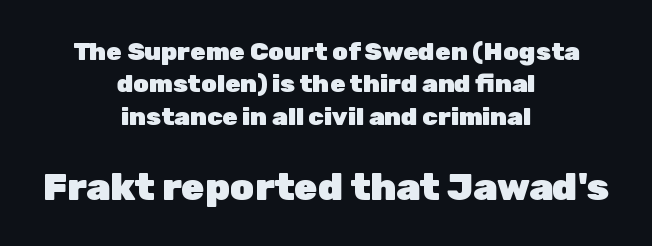
The image shows 38 px heavy sans-serif type, upright; set centered, normal line spacing (1.3x), normal letter spacing, not underlined; the second (bottom) block is 1.52x larger; low stroke contrast and a medium x-height.
